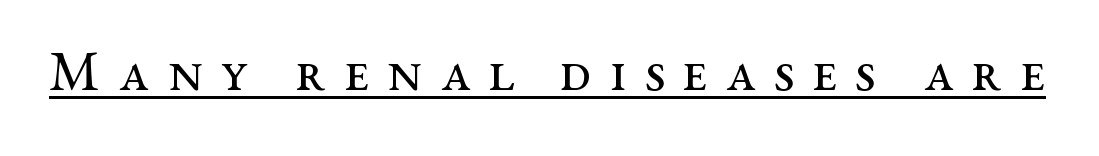
{"serif": "yes", "italic": "no", "bold": "no", "weight": "regular", "width": "wide", "stroke_contrast": "medium", "x_height": "medium", "monospaced": "no", "underline": "yes", "letter_spacing": "wide", "letter_spacing_em": 0.31, "glyph_px": 57}
